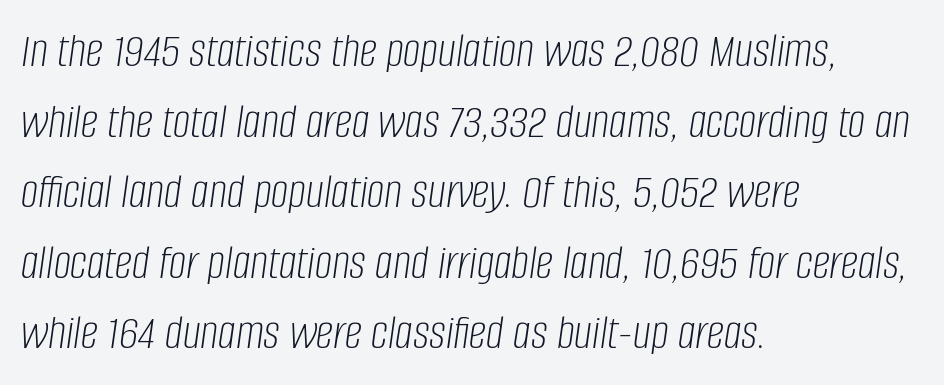
The image shows 49 px light, condensed type, italic (leaning right); set left-aligned, normal line spacing (1.44x), normal letter spacing, not underlined; low stroke contrast and a large x-height.
